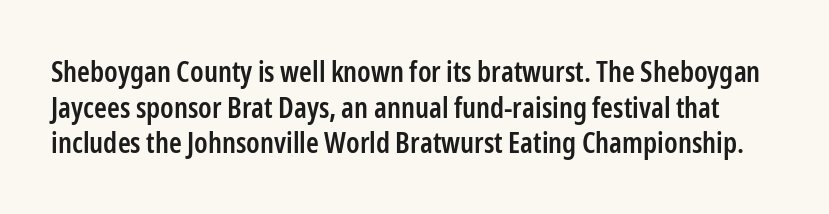
Q: Is the text bold? A: Semi-bold.
Q: Is the text italic (slanted)? A: No, it is upright.
Q: Is the typeface a serif or a sans-serif typeface? A: Sans-serif.
Q: Is the text underlined? A: No.
Q: Is the spacing between letters normal or unusually wide? A: Normal.
Q: Width (condensed, normal, or wide)? A: Condensed.
Q: Stroke contrast? A: Low.
Q: x-height? A: Medium.
Q: Monospaced? A: No.
